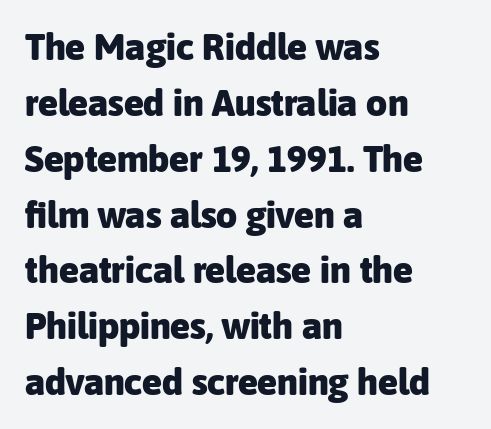
Q: Is the text bold? A: Yes.
Q: Is the text italic (slanted)? A: No, it is upright.
Q: Is the typeface a serif or a sans-serif typeface? A: Sans-serif.
Q: Is the text underlined? A: No.
Q: How is the paragraph aligned? A: Left-aligned.
Q: Is the spacing between letters normal or unusually wide? A: Normal.
Q: Is the spacing between lines tight, normal or loose? A: Normal.
Q: Width (condensed, normal, or wide)? A: Normal.
Q: Stroke contrast? A: Low.
Q: x-height? A: Medium.
Q: Monospaced? A: No.
